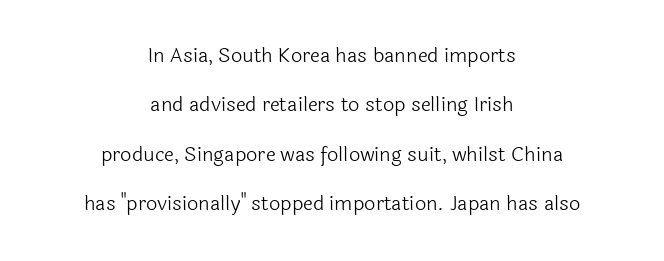
Q: Is the text bold? A: No.
Q: Is the text italic (slanted)? A: No, it is upright.
Q: Is the text underlined? A: No.
Q: How is the paragraph aligned? A: Centered.
Q: Is the spacing between letters normal or unusually wide? A: Normal.
Q: Is the spacing between lines tight, normal or loose? A: Loose.
